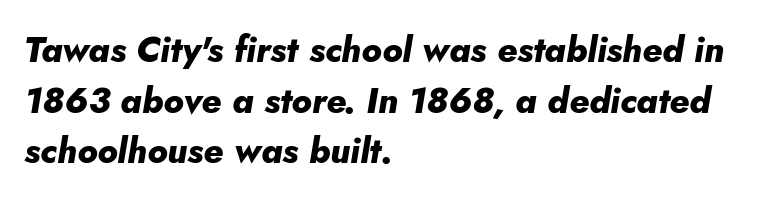
{"italic": "yes", "lean": "right", "slant_degrees": 5, "bold": "yes", "weight": "heavy", "width": "normal", "stroke_contrast": "low", "x_height": "small", "monospaced": "no", "underline": "no", "align": "left", "line_spacing": "normal", "line_spacing_ratio": 1.45, "letter_spacing": "normal", "letter_spacing_em": 0.0, "glyph_px": 35}
